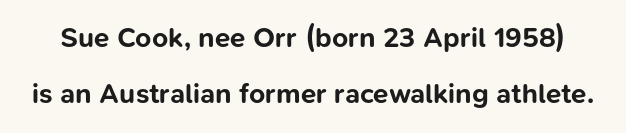
The image shows 28 px bold sans-serif type, upright; set loose line spacing (2.01x), normal letter spacing, not underlined; low stroke contrast and a medium x-height.
